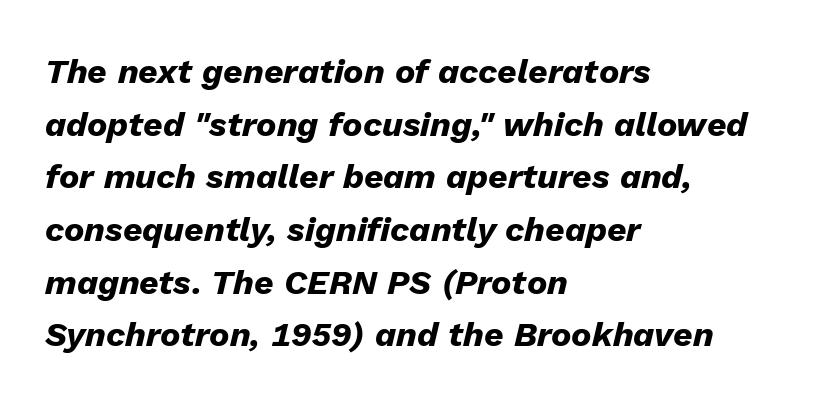
Q: Is the text bold? A: Yes.
Q: Is the text italic (slanted)? A: Yes, it leans right by about 13 degrees.
Q: Is the text underlined? A: No.
Q: How is the paragraph aligned? A: Left-aligned.
Q: Is the spacing between letters normal or unusually wide? A: Normal.
Q: Is the spacing between lines tight, normal or loose? A: Normal.
Q: Width (condensed, normal, or wide)? A: Normal.
Q: Stroke contrast? A: Low.
Q: x-height? A: Medium.
Q: Monospaced? A: No.
